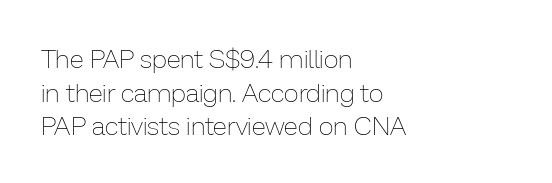
Q: Is the text bold? A: No.
Q: Is the text italic (slanted)? A: No, it is upright.
Q: Is the text underlined? A: No.
Q: How is the paragraph aligned? A: Left-aligned.
Q: Is the spacing between letters normal or unusually wide? A: Normal.
Q: Is the spacing between lines tight, normal or loose? A: Normal.
